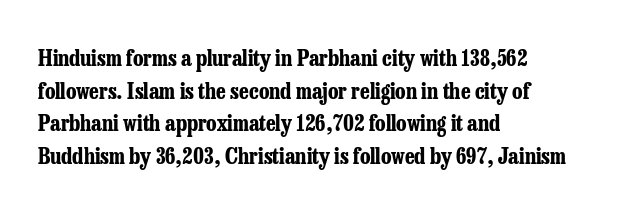
The letters stand straight up with perfectly vertical stems. Vertical spacing — default. Beneath every word, the page is bare. Typeset ragged right — the left edge is the straight one.
